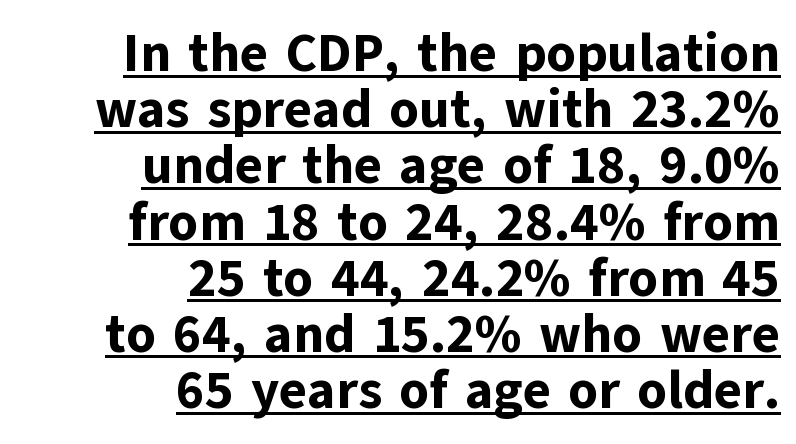
The image shows 53 px bold sans-serif type, upright; set right-aligned, tight line spacing (1.06x), normal letter spacing, underlined; low stroke contrast and a medium x-height.
